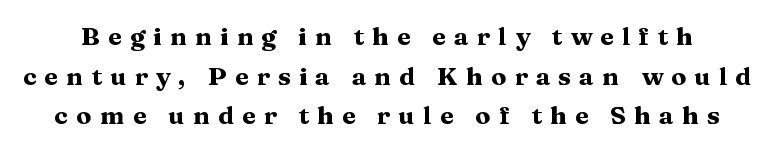
The image shows 25 px bold type, upright; set normal line spacing (1.59x), unusually wide letter spacing (+0.33 em), not underlined.
